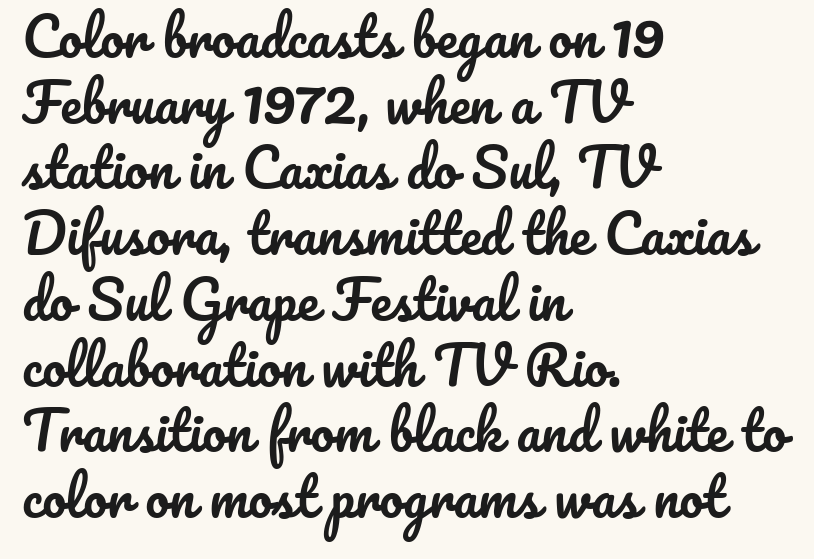
This sample is left-justified, so line endings fall wherever the words run out. Spacing verdict: proportional, widths tailored to each character. The tracking reads as untouched default to a designer's eye.
